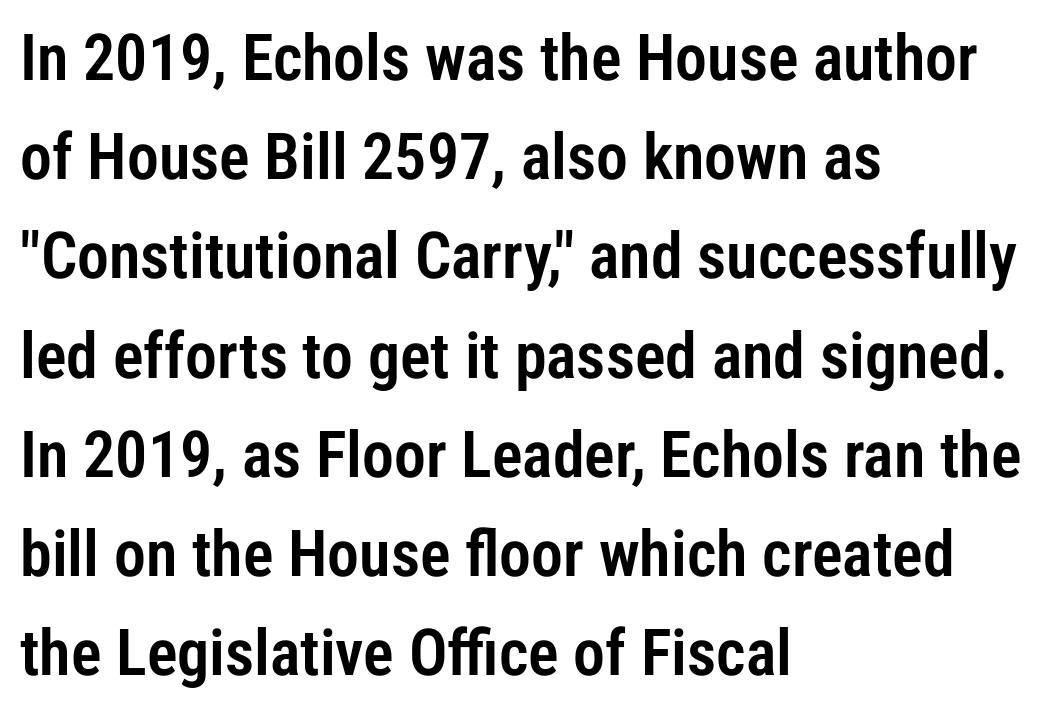
Q: Is the text italic (slanted)? A: No, it is upright.
Q: Is the typeface a serif or a sans-serif typeface? A: Sans-serif.
Q: Is the text underlined? A: No.
Q: How is the paragraph aligned? A: Left-aligned.
Q: Is the spacing between letters normal or unusually wide? A: Normal.
Q: Is the spacing between lines tight, normal or loose? A: Normal.
Q: Width (condensed, normal, or wide)? A: Condensed.
Q: Stroke contrast? A: Low.
Q: x-height? A: Medium.
Q: Monospaced? A: No.
